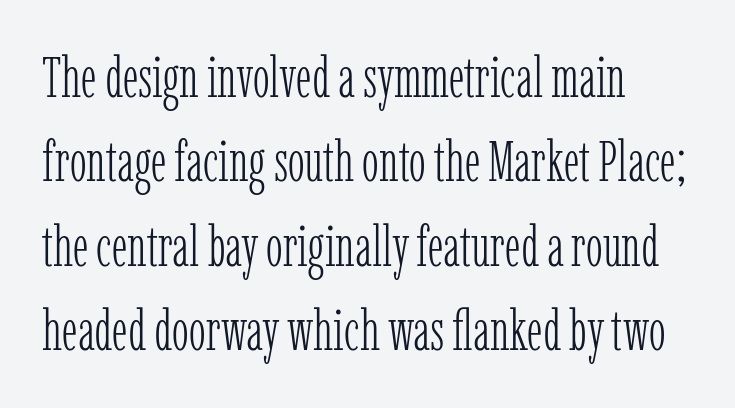
Q: Is the text bold? A: No.
Q: Is the text italic (slanted)? A: No, it is upright.
Q: Is the typeface a serif or a sans-serif typeface? A: Serif.
Q: Is the text underlined? A: No.
Q: How is the paragraph aligned? A: Left-aligned.
Q: Is the spacing between letters normal or unusually wide? A: Normal.
Q: Is the spacing between lines tight, normal or loose? A: Normal.
Q: Width (condensed, normal, or wide)? A: Condensed.
Q: Stroke contrast? A: Low.
Q: x-height? A: Medium.
Q: Monospaced? A: No.
